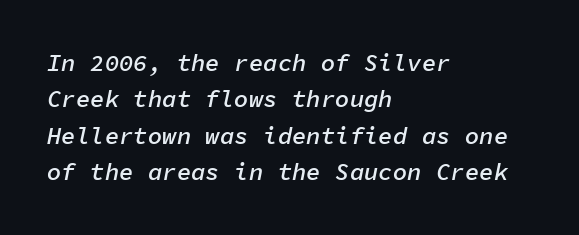
The image shows 24 px text type, italic (leaning right); set left-aligned, normal line spacing (1.52x), normal letter spacing, not underlined.
